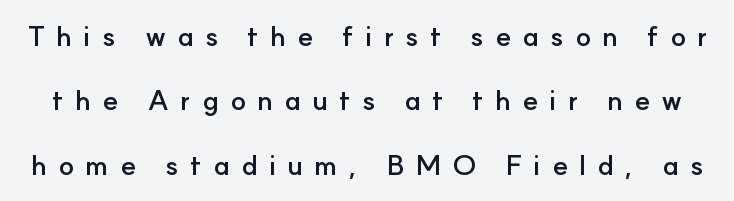
Q: Is the text bold? A: Yes.
Q: Is the text italic (slanted)? A: No, it is upright.
Q: Is the typeface a serif or a sans-serif typeface? A: Sans-serif.
Q: Is the text underlined? A: No.
Q: Is the spacing between letters normal or unusually wide? A: Unusually wide.
Q: Is the spacing between lines tight, normal or loose? A: Loose.
Q: Width (condensed, normal, or wide)? A: Normal.
Q: Stroke contrast? A: Low.
Q: x-height? A: Small.
Q: Monospaced? A: No.
